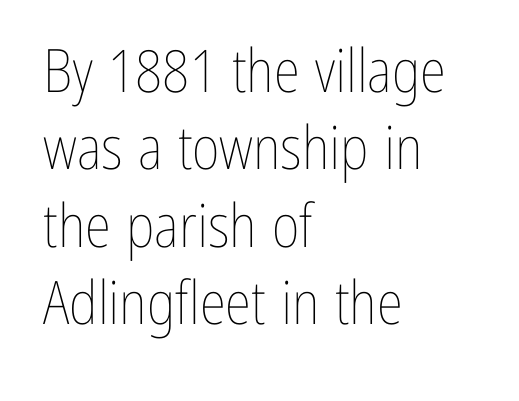
The passage shown stacks its lines at a standard gap. Bold? No — there's no thickening of the strokes. Tracking here is standard; glyphs follow each other at the usual distance. The baseline area is clear.
